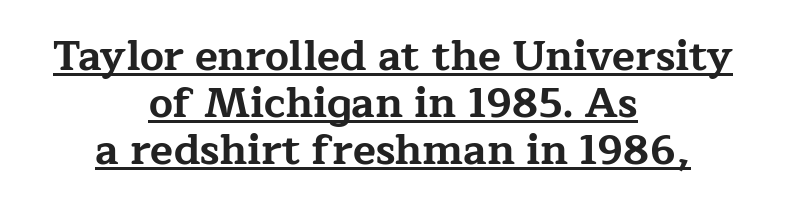
Each line is balanced around a shared central axis. Unlike italic type, these characters show no tilt at all. The passage shown is underscored from start to finish. Letterform terminals end in serifs throughout the passage. Vertical spacing — tight.
